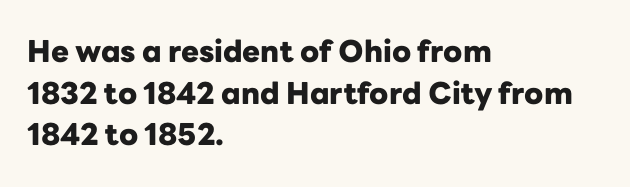
The image shows 30 px heavy sans-serif type, upright; set left-aligned, normal line spacing (1.39x), normal letter spacing, not underlined; low stroke contrast and a medium x-height.
